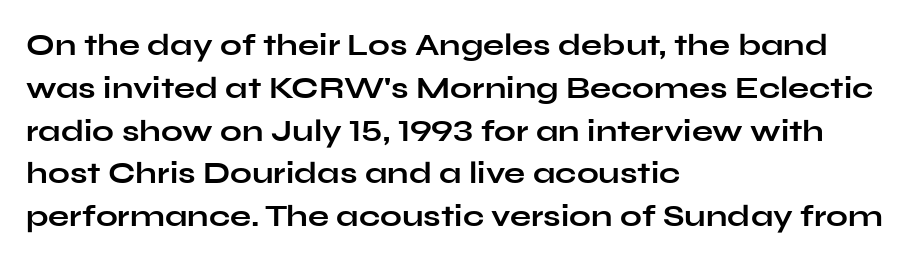
{"serif": "no", "italic": "no", "bold": "yes", "weight": "bold", "width": "wide", "stroke_contrast": "low", "x_height": "medium", "monospaced": "no", "underline": "no", "align": "left", "line_spacing": "normal", "line_spacing_ratio": 1.38, "letter_spacing": "normal", "letter_spacing_em": 0.0, "glyph_px": 31}
